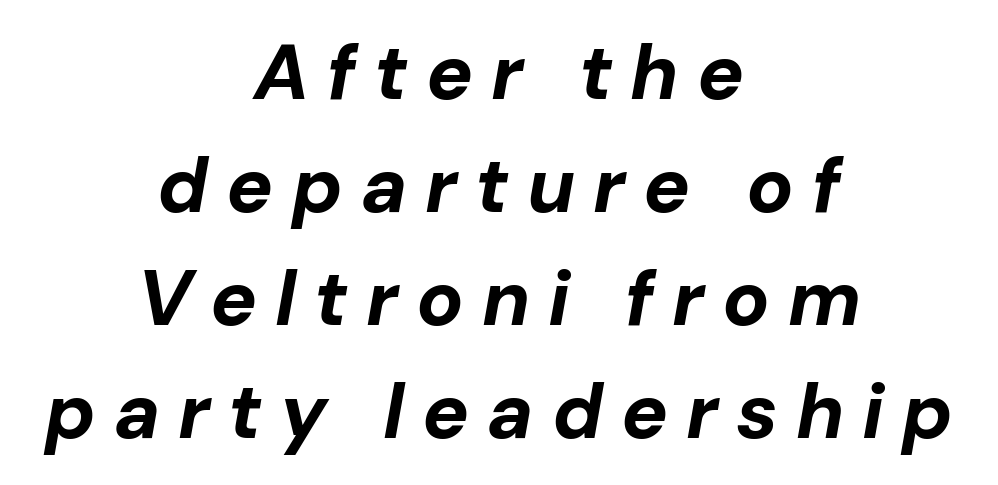
Q: Is the text bold? A: Yes.
Q: Is the text italic (slanted)? A: Yes, it leans right by about 10 degrees.
Q: Is the text underlined? A: No.
Q: How is the paragraph aligned? A: Centered.
Q: Is the spacing between letters normal or unusually wide? A: Unusually wide.
Q: Is the spacing between lines tight, normal or loose? A: Normal.
Q: Width (condensed, normal, or wide)? A: Normal.
Q: Stroke contrast? A: Low.
Q: x-height? A: Medium.
Q: Monospaced? A: No.
